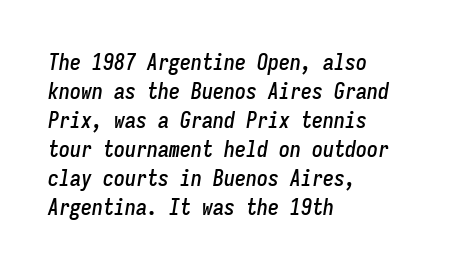
Q: Is the text italic (slanted)? A: Yes, it leans right by about 9 degrees.
Q: Is the text underlined? A: No.
Q: How is the paragraph aligned? A: Left-aligned.
Q: Is the spacing between letters normal or unusually wide? A: Normal.
Q: Is the spacing between lines tight, normal or loose? A: Normal.
